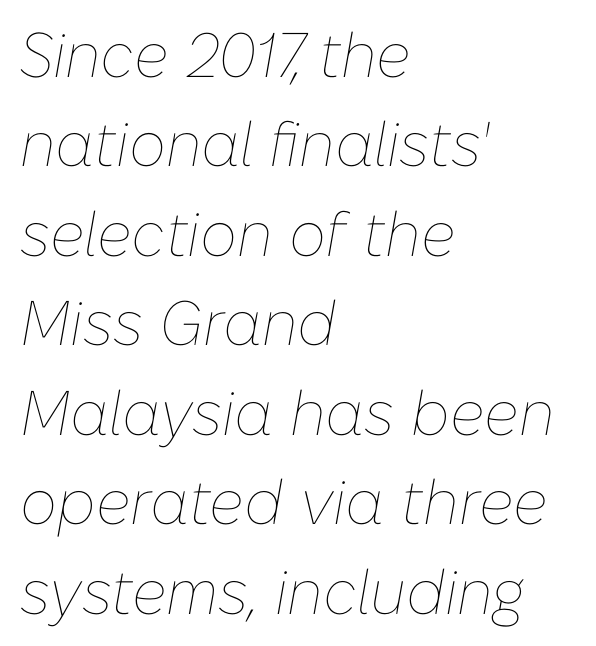
{"italic": "yes", "lean": "right", "slant_degrees": 10, "bold": "no", "weight": "thin", "width": "normal", "stroke_contrast": "low", "x_height": "medium", "monospaced": "no", "underline": "no", "align": "left", "line_spacing": "normal", "line_spacing_ratio": 1.42, "letter_spacing": "normal", "letter_spacing_em": 0.0, "glyph_px": 63}
